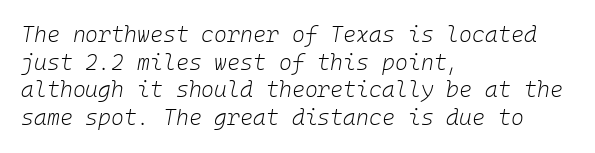
Q: Is the text bold? A: No.
Q: Is the text italic (slanted)? A: Yes, it leans right by about 10 degrees.
Q: Is the text underlined? A: No.
Q: How is the paragraph aligned? A: Left-aligned.
Q: Is the spacing between letters normal or unusually wide? A: Normal.
Q: Is the spacing between lines tight, normal or loose? A: Normal.
